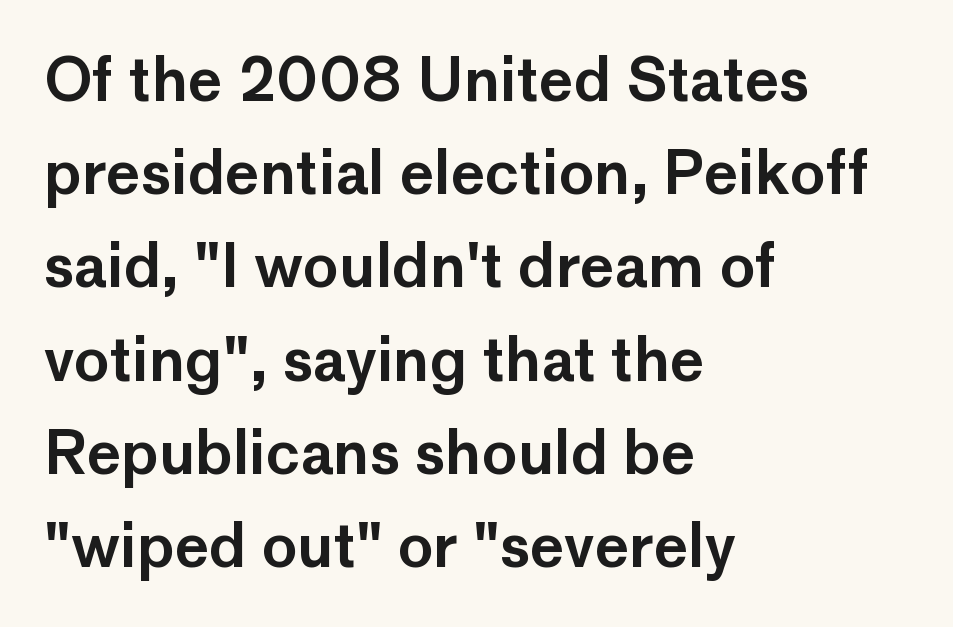
The image shows 59 px sans-serif type, upright; set left-aligned, normal line spacing (1.58x), normal letter spacing, not underlined; low stroke contrast and a medium x-height.
